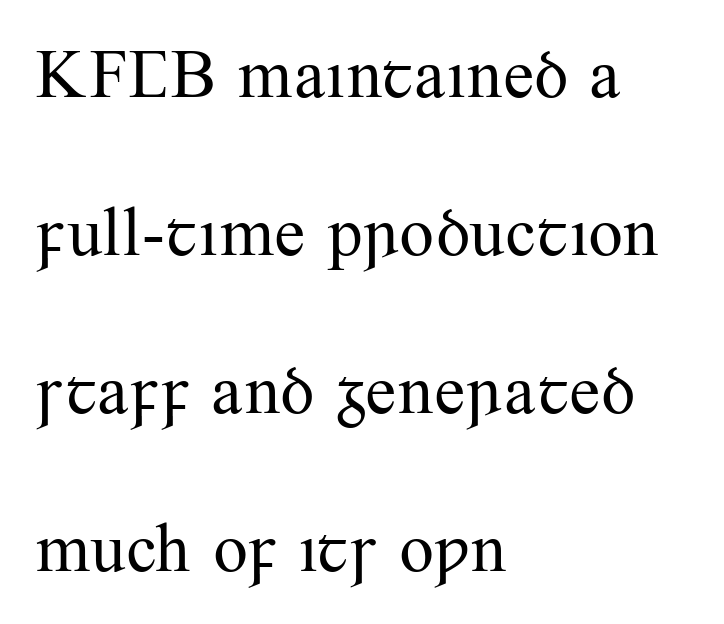
The image shows 69 px regular-weight serif type, upright; set left-aligned, loose line spacing (2.29x), normal letter spacing, not underlined; medium stroke contrast and a small x-height.
